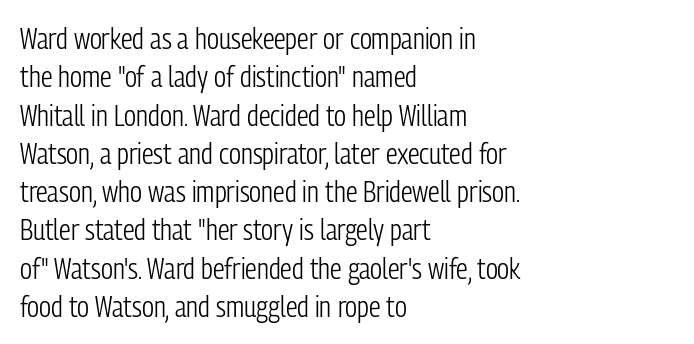
The image shows 29 px light, condensed sans-serif type, upright; set left-aligned, normal line spacing (1.32x), normal letter spacing, not underlined; low stroke contrast and a medium x-height.
